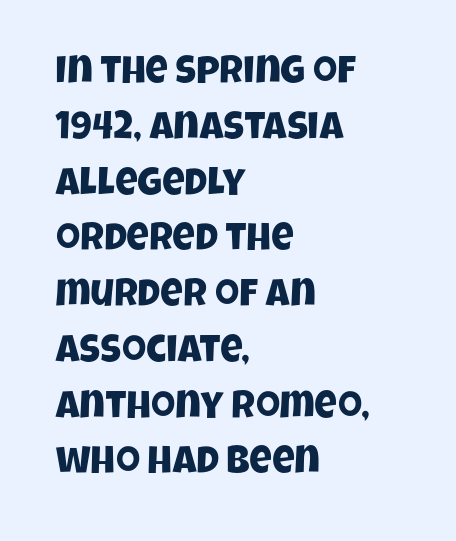
The image shows 39 px condensed sans-serif type; set left-aligned, normal line spacing (1.43x), normal letter spacing, not underlined; low stroke contrast and a large x-height.
